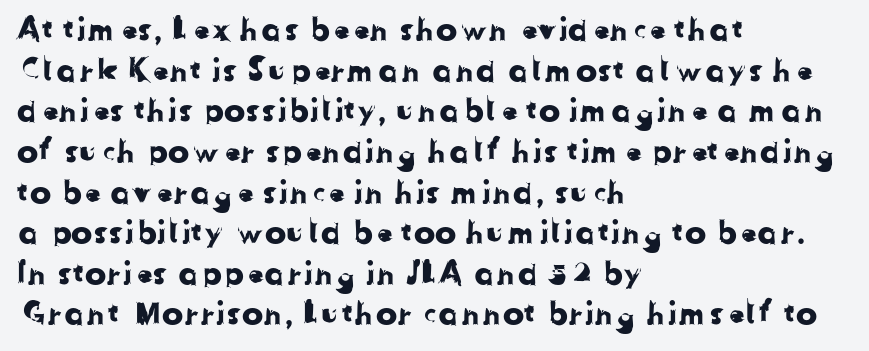
{"serif": "no", "width": "normal", "stroke_contrast": "low", "x_height": "medium", "monospaced": "no", "underline": "no", "align": "left", "line_spacing": "normal", "line_spacing_ratio": 1.27, "letter_spacing": "normal", "letter_spacing_em": 0.0, "glyph_px": 32}
